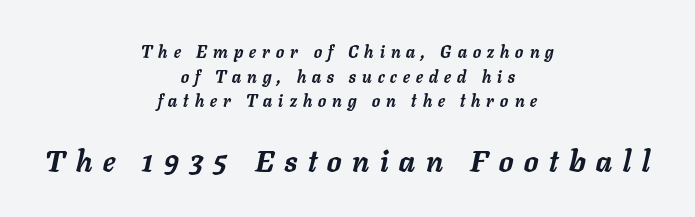
The image shows 30 px semibold type, italic (leaning right); set centered, normal line spacing (1.45x), unusually wide letter spacing (+0.36 em), not underlined; the second (bottom) block is 1.76x larger; low stroke contrast and a medium x-height.
